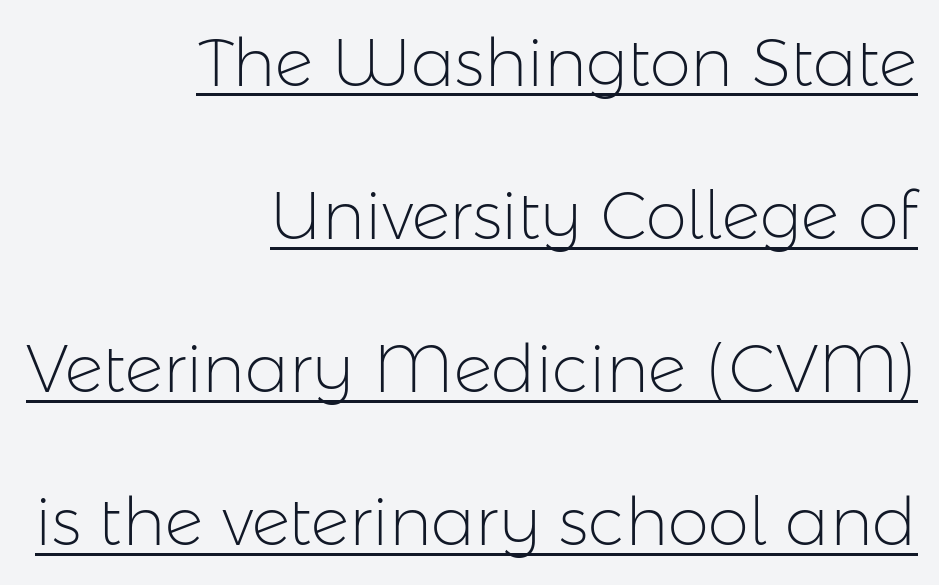
Q: Is the text bold? A: No.
Q: Is the text italic (slanted)? A: No, it is upright.
Q: Is the typeface a serif or a sans-serif typeface? A: Sans-serif.
Q: Is the text underlined? A: Yes.
Q: How is the paragraph aligned? A: Right-aligned.
Q: Is the spacing between letters normal or unusually wide? A: Normal.
Q: Is the spacing between lines tight, normal or loose? A: Loose.
Q: Width (condensed, normal, or wide)? A: Normal.
Q: Stroke contrast? A: Low.
Q: x-height? A: Medium.
Q: Monospaced? A: No.
